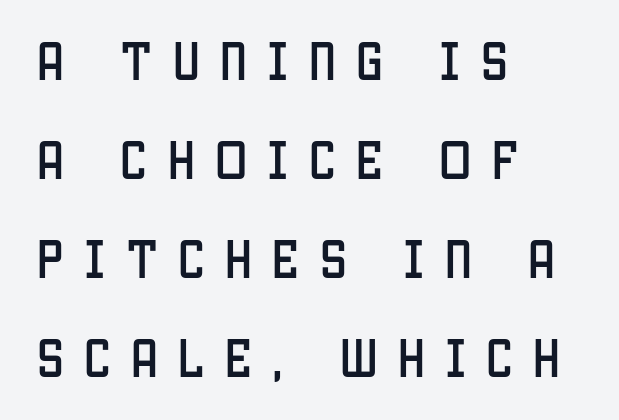
Substantial extra tracking has been applied to these lines. Are there feet on the stems? There aren't — it's a sans. The specimen reads as upright at a glance. Each new line begins a long way beneath the previous one.
